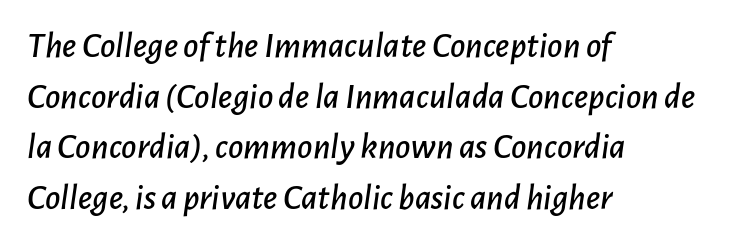
Q: Is the text italic (slanted)? A: Yes, it leans right by about 7 degrees.
Q: Is the text underlined? A: No.
Q: How is the paragraph aligned? A: Left-aligned.
Q: Is the spacing between letters normal or unusually wide? A: Normal.
Q: Is the spacing between lines tight, normal or loose? A: Normal.
Q: Width (condensed, normal, or wide)? A: Normal.
Q: Stroke contrast? A: Low.
Q: x-height? A: Medium.
Q: Monospaced? A: No.
